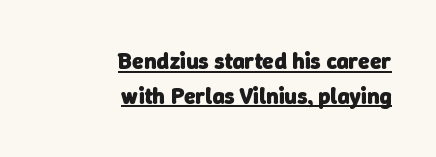
The glyphs are accompanied by a horizontal stroke just below them. Observe the ordinary spacing: letters are neighbours, not strangers. All the whitespace from short lines collects on the left. How heavy is the stroke? Heavy — this is a bold. The space between consecutive lines is moderate.
